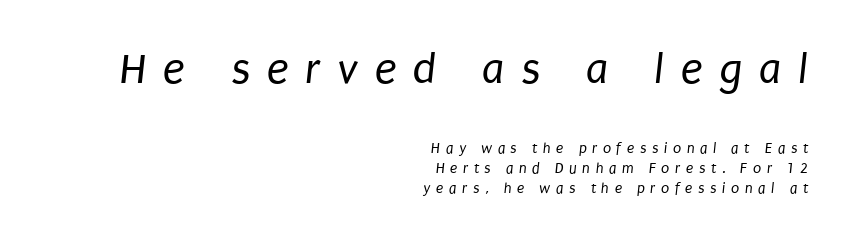
This is not heavy type; no bold has been used. Each row of text sits above clean, open space. Each line ends at the same right margin while the left side varies. These lines are composed in type without serifs. Look at the glyph heights: the upper group is clearly the bigger setting. The rendering inserts visible extra space after every character.
